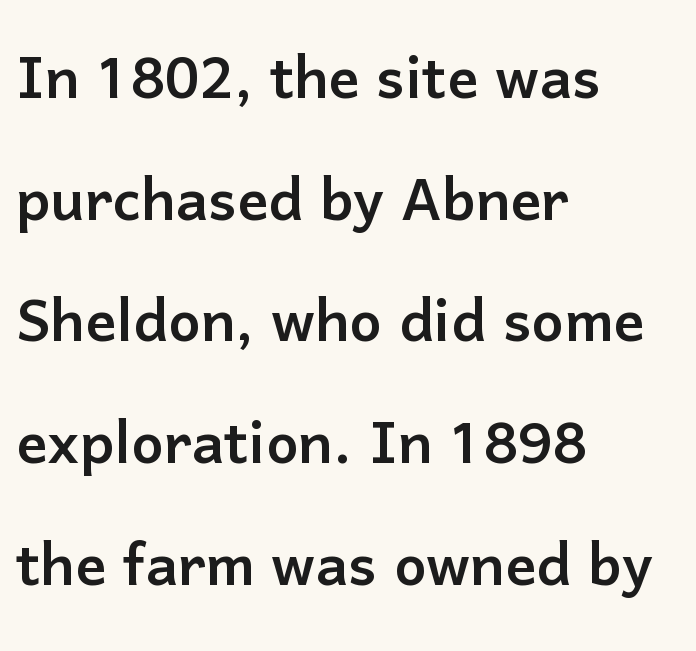
The image shows 77 px sans-serif type, upright; set left-aligned, normal line spacing (1.58x), normal letter spacing, not underlined; low stroke contrast and a medium x-height.
